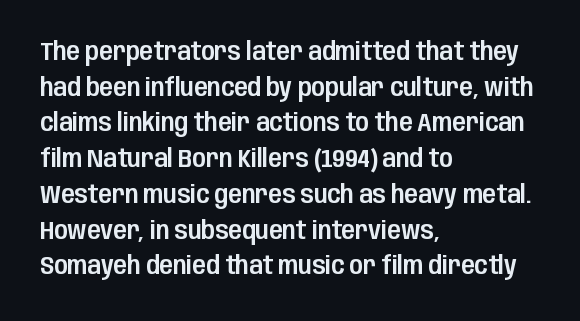
Q: Is the text italic (slanted)? A: No, it is upright.
Q: Is the text underlined? A: No.
Q: How is the paragraph aligned? A: Left-aligned.
Q: Is the spacing between letters normal or unusually wide? A: Normal.
Q: Is the spacing between lines tight, normal or loose? A: Normal.
